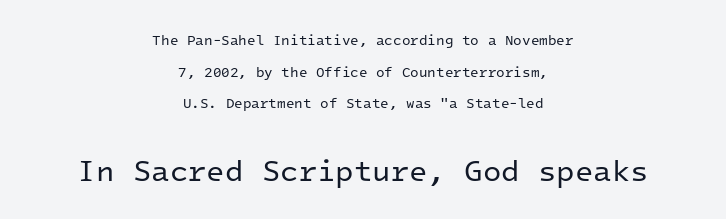
These lines stack symmetrically, like a column narrowing and widening about its center. Type without underlining. There is no visible air inserted between adjacent glyphs. Type style note: lacks serifs. Vertical stems look standard width or narrower in stroke. Quick note: not italic, upright.
